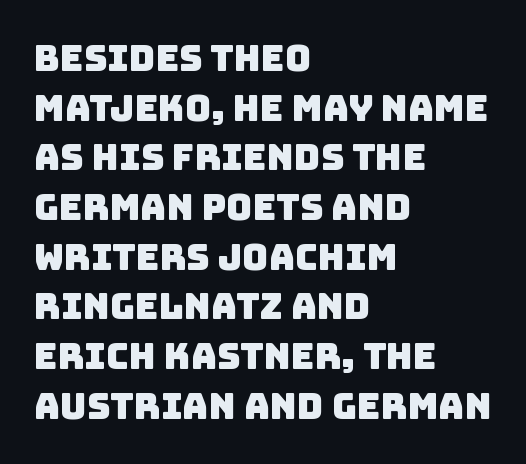
{"serif": "no", "width": "normal", "stroke_contrast": "low", "x_height": "large", "monospaced": "no", "underline": "no", "align": "left", "line_spacing": "normal", "line_spacing_ratio": 1.38, "letter_spacing": "normal", "letter_spacing_em": 0.0, "glyph_px": 36}
